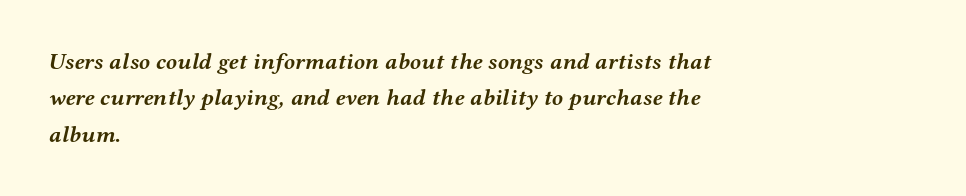
The image shows 23 px bold type, italic (leaning right); set left-aligned, normal line spacing (1.58x), normal letter spacing, not underlined.
